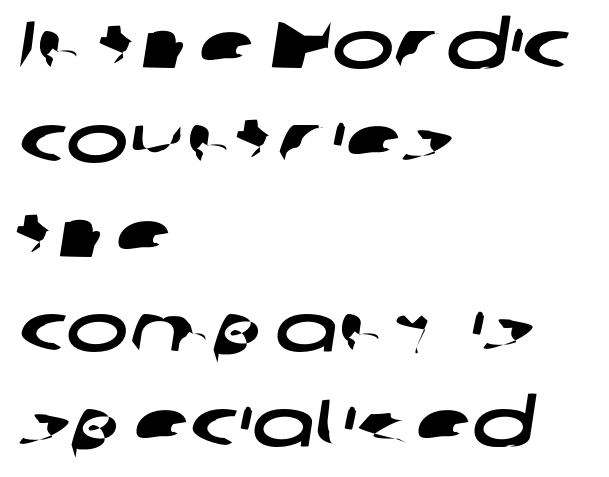
The image shows 66 px wide sans-serif type; set left-aligned, normal line spacing (1.43x), normal letter spacing, not underlined; low stroke contrast and a medium x-height.
